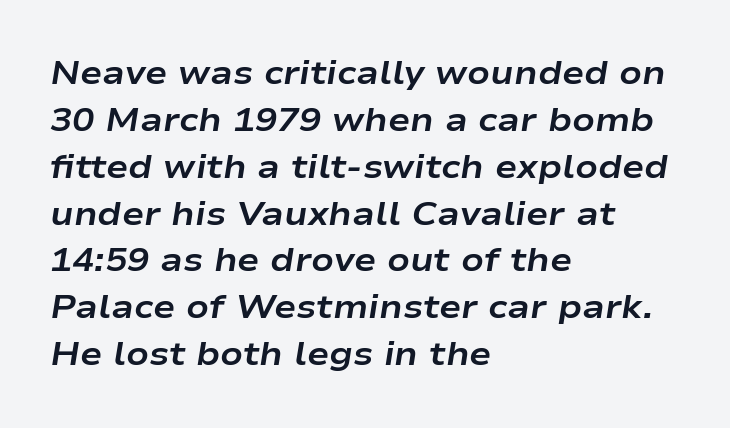
The space beneath each line is pristine and unruled. Yep, that's italic — everything's leaning. Caption: standard tracking, unaltered. Typeset ragged right — the left edge is the straight one. The letters advance in unequal steps, a hallmark of proportional type.
